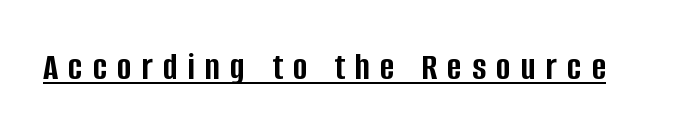
The image shows 39 px semibold, condensed sans-serif type, upright; set unusually wide letter spacing (+0.26 em), underlined; low stroke contrast and a large x-height.
